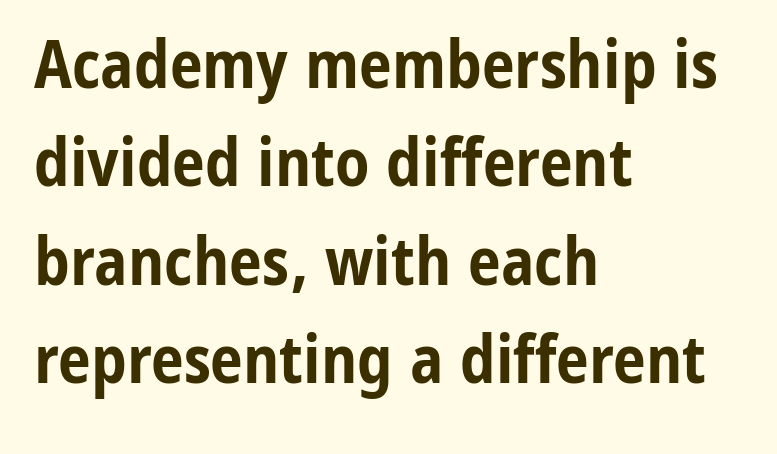
Q: Is the text bold? A: Yes.
Q: Is the text italic (slanted)? A: No, it is upright.
Q: Is the typeface a serif or a sans-serif typeface? A: Sans-serif.
Q: Is the text underlined? A: No.
Q: How is the paragraph aligned? A: Left-aligned.
Q: Is the spacing between letters normal or unusually wide? A: Normal.
Q: Is the spacing between lines tight, normal or loose? A: Normal.
Q: Width (condensed, normal, or wide)? A: Condensed.
Q: Stroke contrast? A: Low.
Q: x-height? A: Medium.
Q: Monospaced? A: No.
